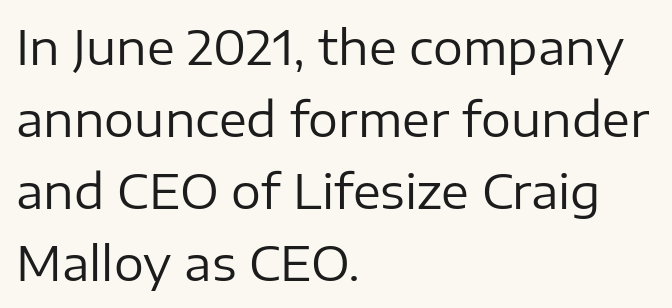
Q: Is the text bold? A: No.
Q: Is the text italic (slanted)? A: No, it is upright.
Q: Is the typeface a serif or a sans-serif typeface? A: Sans-serif.
Q: Is the text underlined? A: No.
Q: How is the paragraph aligned? A: Left-aligned.
Q: Is the spacing between letters normal or unusually wide? A: Normal.
Q: Is the spacing between lines tight, normal or loose? A: Normal.
Q: Width (condensed, normal, or wide)? A: Normal.
Q: Stroke contrast? A: Low.
Q: x-height? A: Medium.
Q: Monospaced? A: No.
